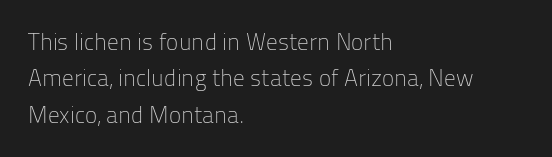
Compared with typical paragraphs, the rows here are spaced about the same. The letterforms sit at book weight or below. Ascenders rise straight up at ninety degrees. The lines are quadded left. Check the space under the baseline: it is left empty. Tracking value appears to be zero — textbook default spacing.
